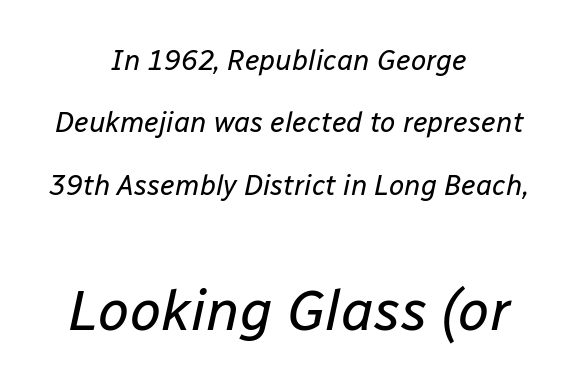
Looks like regular typesetting: each glyph gets only the width it needs. Honestly, the letter spacing is just normal — you wouldn't notice it. A student would call this center alignment; a typographer would say set centered. Has an underline been added? It has not. Is there much room between lines? Yes — plenty of vertical air separates them. Compared with a typical body face, this is equally light or lighter still.
